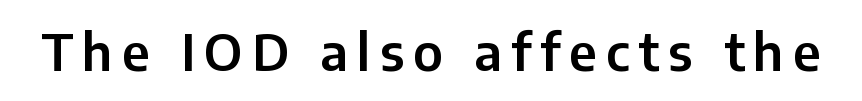
You could not count columns in this text — the font is proportionally spaced. Unmarked baselines from the first word to the last. The type sits square on the baseline with zero lean. The letters carry no serifs — their stems end cleanly without finishing strokes.
